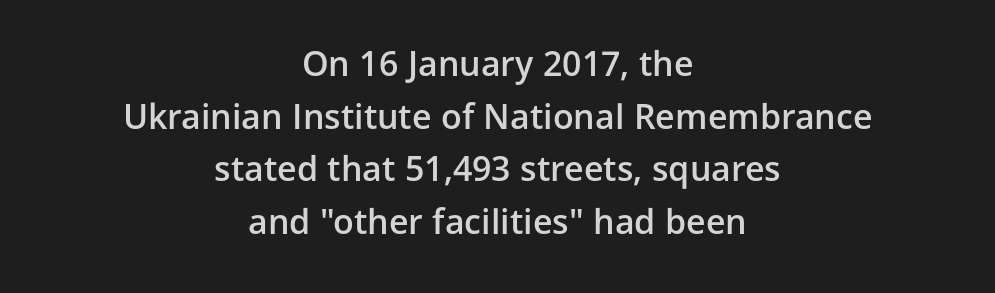
{"serif": "no", "italic": "no", "bold": "semi", "weight": "semibold", "width": "normal", "stroke_contrast": "low", "x_height": "medium", "monospaced": "no", "underline": "no", "align": "center", "line_spacing": "normal", "line_spacing_ratio": 1.55, "letter_spacing": "normal", "letter_spacing_em": 0.0, "glyph_px": 34}
